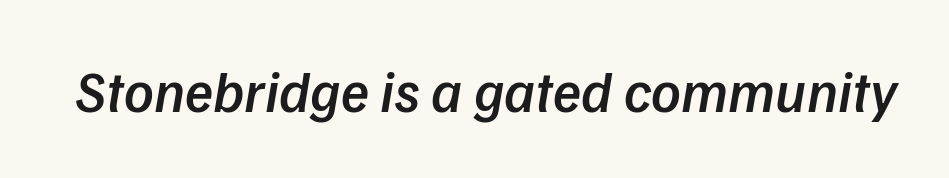
Q: Is the text bold? A: Semi-bold.
Q: Is the typeface a serif or a sans-serif typeface? A: Sans-serif.
Q: Is the text underlined? A: No.
Q: Is the spacing between letters normal or unusually wide? A: Normal.
Q: Width (condensed, normal, or wide)? A: Normal.
Q: Stroke contrast? A: Low.
Q: x-height? A: Medium.
Q: Monospaced? A: No.
